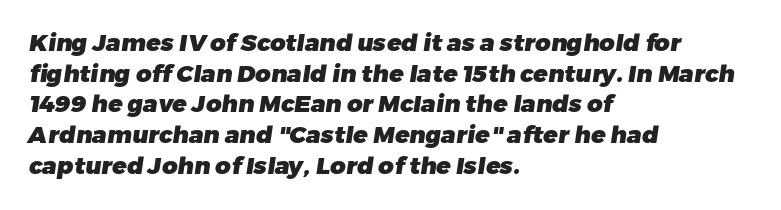
Line starts are locked; line ends wander. Underlining? Definitely not there. Is there much room between lines? A standard amount, neither cramped nor airy. You'd pick this weight for a headline — it's a proper bold.
